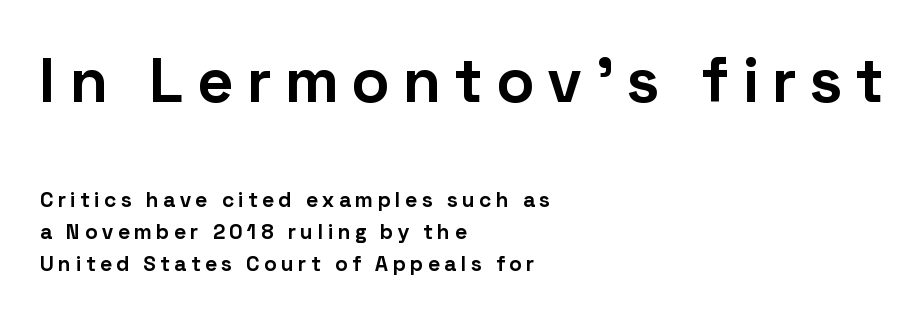
{"serif": "no", "italic": "no", "bold": "yes", "weight": "bold", "width": "normal", "stroke_contrast": "low", "x_height": "medium", "monospaced": "no", "underline": "no", "align": "left", "line_spacing": "normal", "line_spacing_ratio": 1.52, "letter_spacing": "wide", "letter_spacing_em": 0.23, "larger_block": "first", "size_ratio": 3.0, "glyph_px": 63}
